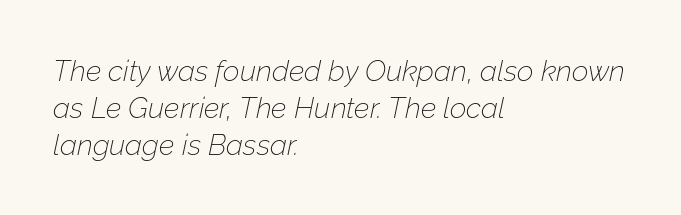
Italic? Definitely — the glyphs are oblique. The tracking reads as untouched default to a designer's eye. Spacing verdict: proportional, widths tailored to each character. How would I describe the line gaps? Plain and ordinary. Quick note: underline off. Is this a heavy cut? Hardly; it is regular or lighter.
